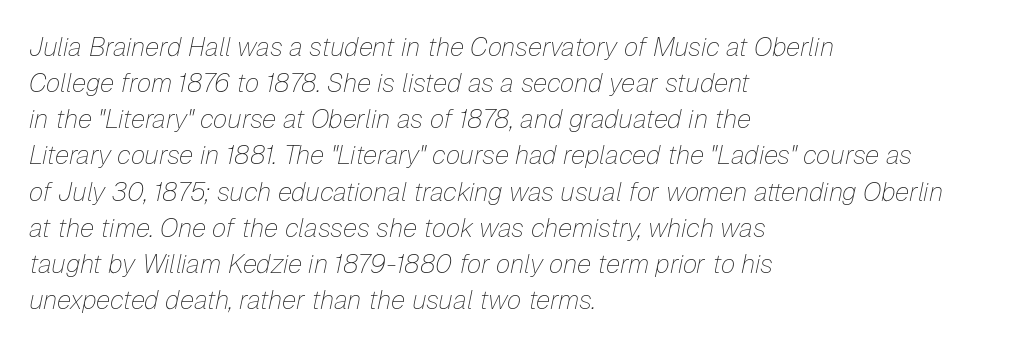
What's the leading like? Ordinary, nothing unusual. The paragraph has a hard left edge and a soft right edge. The glyphs look as if they've been sheared to an angle. The space beneath each line is pristine and unruled. Tracking value appears to be zero — textbook default spacing. Each stroke keeps to a modest, everyday thickness or less.
